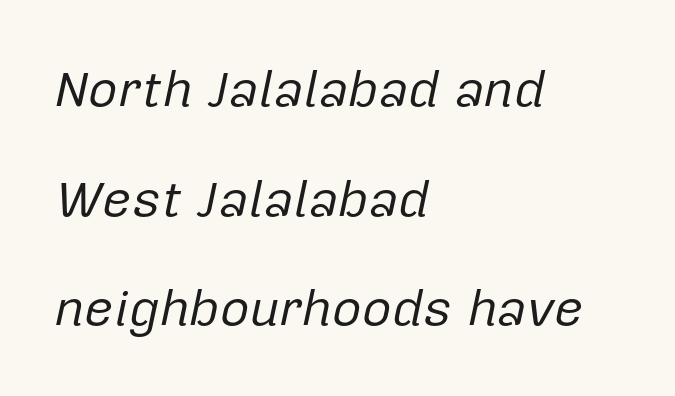
The image shows 51 px regular-weight type, italic (leaning right); set left-aligned, loose line spacing (2.15x), normal letter spacing, not underlined; low stroke contrast and a medium x-height.
